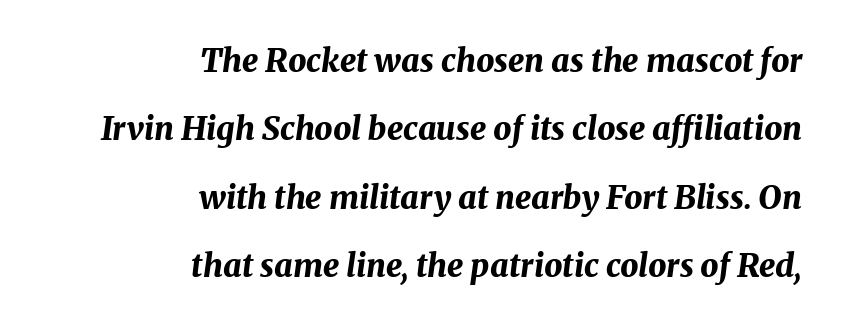
Honestly, there is no underline to notice here at all. Leading: increased. One-word summary of the alignment: right. The face used here is proportionally spaced, like ordinary book or web type. No extra tracking has been applied to these lines. Does the lettering tilt? It does — this is italic.
